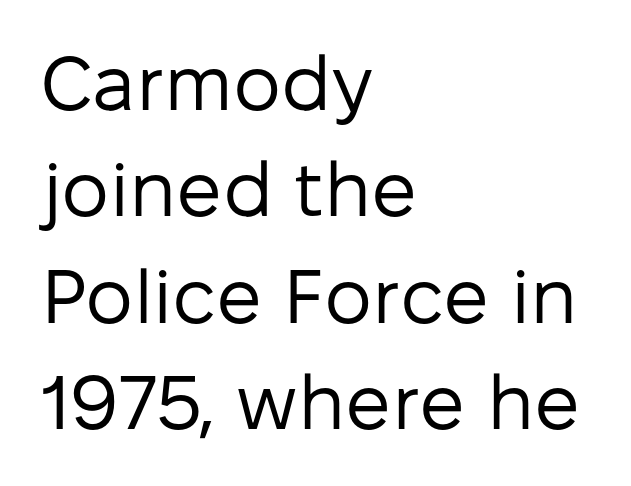
{"serif": "no", "italic": "no", "bold": "no", "weight": "regular", "width": "normal", "stroke_contrast": "low", "x_height": "medium", "monospaced": "no", "underline": "no", "align": "left", "line_spacing": "normal", "line_spacing_ratio": 1.4, "letter_spacing": "normal", "letter_spacing_em": 0.0, "glyph_px": 76}
